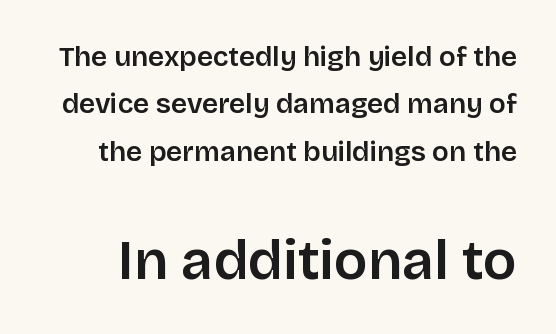
Q: Is the text italic (slanted)? A: No, it is upright.
Q: Is the typeface a serif or a sans-serif typeface? A: Sans-serif.
Q: Is the text underlined? A: No.
Q: Is the spacing between letters normal or unusually wide? A: Normal.
Q: Is the spacing between lines tight, normal or loose? A: Normal.
Q: Which block of text is set in a larger size, the first (top) or the second (bottom)? A: The second (bottom) one.
Q: Width (condensed, normal, or wide)? A: Normal.
Q: Stroke contrast? A: Low.
Q: x-height? A: Large.
Q: Monospaced? A: No.
